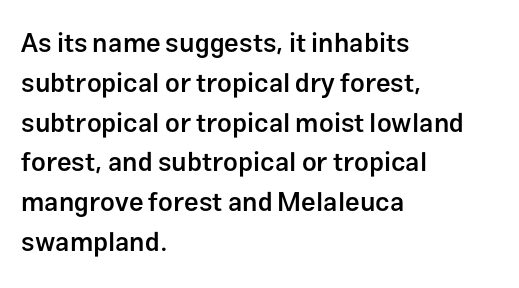
The image shows 26 px text type, upright; set left-aligned, normal line spacing (1.53x), normal letter spacing, not underlined.
